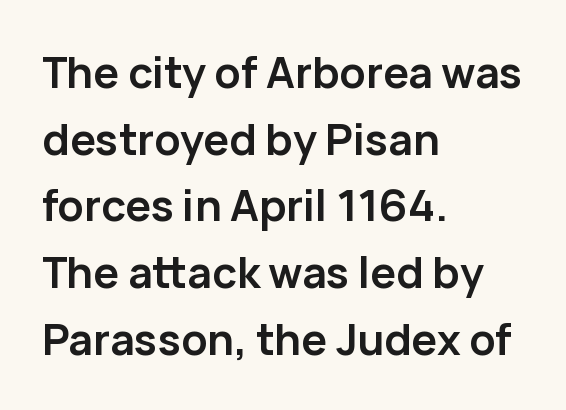
Q: Is the text bold? A: Yes.
Q: Is the text italic (slanted)? A: No, it is upright.
Q: Is the typeface a serif or a sans-serif typeface? A: Sans-serif.
Q: Is the text underlined? A: No.
Q: How is the paragraph aligned? A: Left-aligned.
Q: Is the spacing between letters normal or unusually wide? A: Normal.
Q: Is the spacing between lines tight, normal or loose? A: Normal.
Q: Width (condensed, normal, or wide)? A: Normal.
Q: Stroke contrast? A: Low.
Q: x-height? A: Medium.
Q: Monospaced? A: No.
